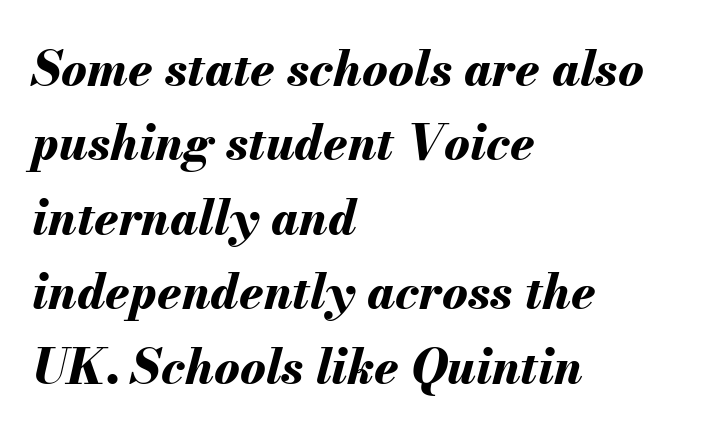
The image shows 48 px bold type, italic (leaning right); set left-aligned, normal line spacing (1.55x), normal letter spacing, not underlined; medium stroke contrast and a small x-height.
